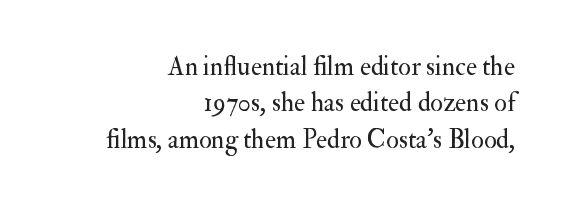
The space beneath each line is pristine and unruled. Baseline-to-baseline distance is the conventional proportion of letter height. Typeset ragged left — the right edge is the straight one. Italic? Not at all — the glyphs are vertical. The cut favours lightness, reaching ordinary text weight at its darkest.
